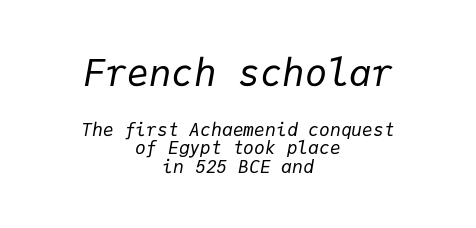
Q: Is the text bold? A: No.
Q: Is the text italic (slanted)? A: Yes, it leans right by about 9 degrees.
Q: Is the text underlined? A: No.
Q: How is the paragraph aligned? A: Centered.
Q: Is the spacing between letters normal or unusually wide? A: Normal.
Q: Is the spacing between lines tight, normal or loose? A: Tight.
Q: Which block of text is set in a larger size, the first (top) or the second (bottom)? A: The first (top) one.
Q: Width (condensed, normal, or wide)? A: Normal.
Q: Stroke contrast? A: Low.
Q: x-height? A: Medium.
Q: Monospaced? A: Yes.
